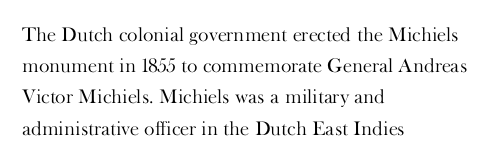
The image shows 20 px text type, upright; set left-aligned, normal line spacing (1.56x), normal letter spacing, not underlined.
